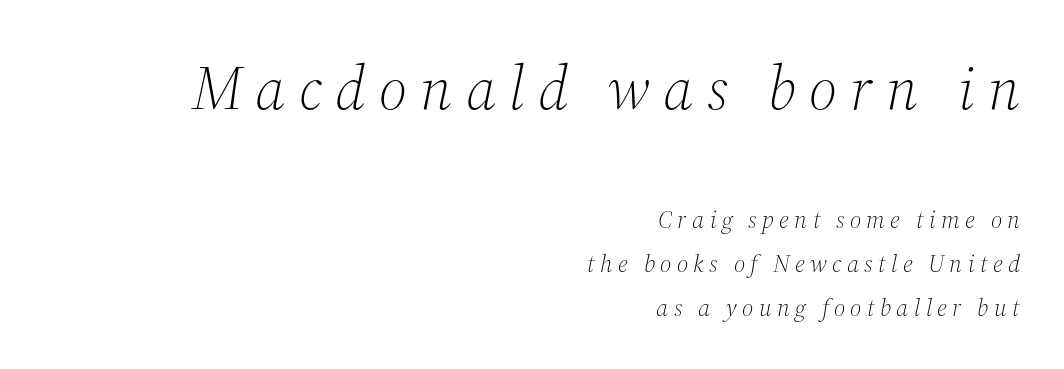
{"serif": "yes", "italic": "yes", "lean": "right", "slant_degrees": 12, "bold": "no", "weight": "light", "width": "normal", "stroke_contrast": "medium", "x_height": "medium", "monospaced": "no", "underline": "no", "align": "right", "line_spacing_ratio": 1.75, "letter_spacing": "wide", "letter_spacing_em": 0.21, "larger_block": "first", "size_ratio": 2.48, "glyph_px": 62}
